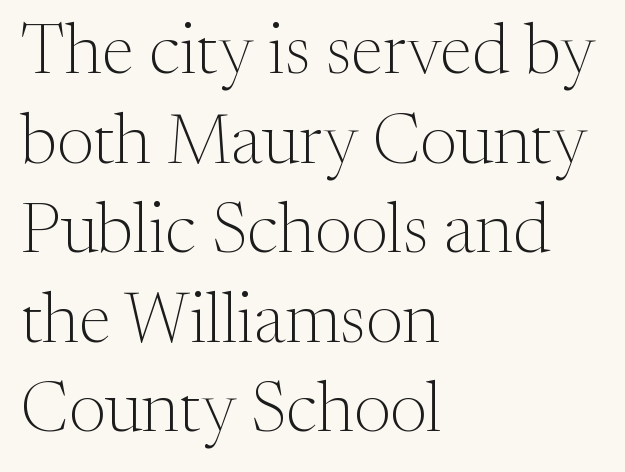
The image shows 70 px light serif type, upright; set left-aligned, normal line spacing (1.28x), normal letter spacing, not underlined; medium stroke contrast and a medium x-height.
